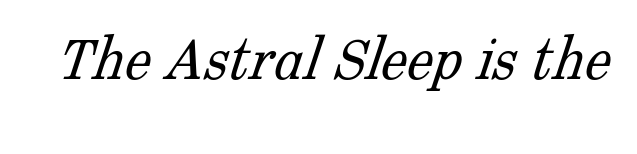
Character widths vary here, with narrow letters taking less room than wide ones. The typeface chosen for these lines features serifs. Caption: face not bold, strokes unweighted. Here the glyphs are tracked normally, forming tight word shapes.
